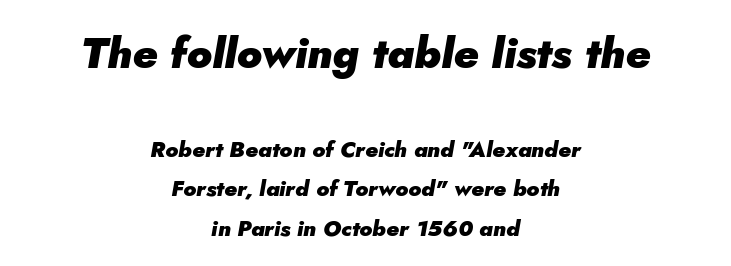
The image shows 43 px heavy type, italic (leaning right); set centered, line spacing 1.8x, normal letter spacing, not underlined; the first (top) block is 1.95x larger; low stroke contrast and a small x-height.
